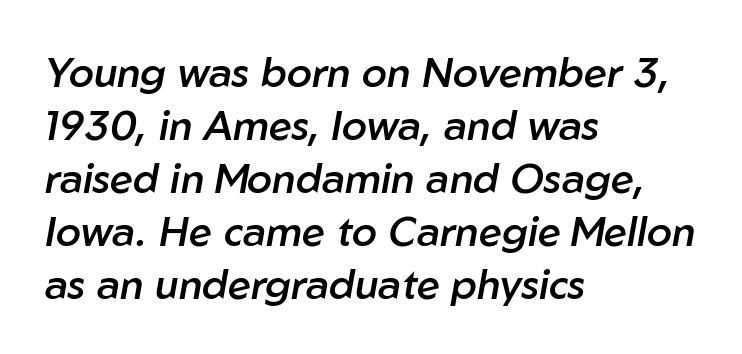
Q: Is the text bold? A: Semi-bold.
Q: Is the text italic (slanted)? A: Yes, it leans right by about 10 degrees.
Q: Is the text underlined? A: No.
Q: How is the paragraph aligned? A: Left-aligned.
Q: Is the spacing between letters normal or unusually wide? A: Normal.
Q: Is the spacing between lines tight, normal or loose? A: Normal.
Q: Width (condensed, normal, or wide)? A: Normal.
Q: Stroke contrast? A: Low.
Q: x-height? A: Medium.
Q: Monospaced? A: No.
